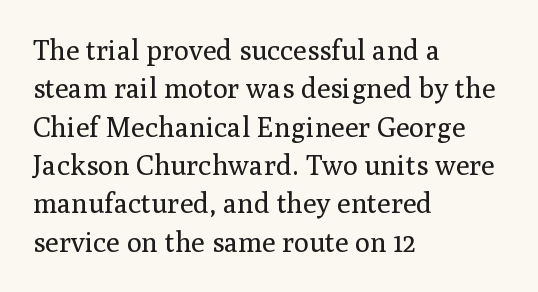
Q: Is the text bold? A: No.
Q: Is the text italic (slanted)? A: No, it is upright.
Q: Is the typeface a serif or a sans-serif typeface? A: Serif.
Q: Is the text underlined? A: No.
Q: How is the paragraph aligned? A: Left-aligned.
Q: Is the spacing between letters normal or unusually wide? A: Normal.
Q: Is the spacing between lines tight, normal or loose? A: Normal.
Q: Width (condensed, normal, or wide)? A: Normal.
Q: Stroke contrast? A: Medium.
Q: x-height? A: Medium.
Q: Monospaced? A: No.
